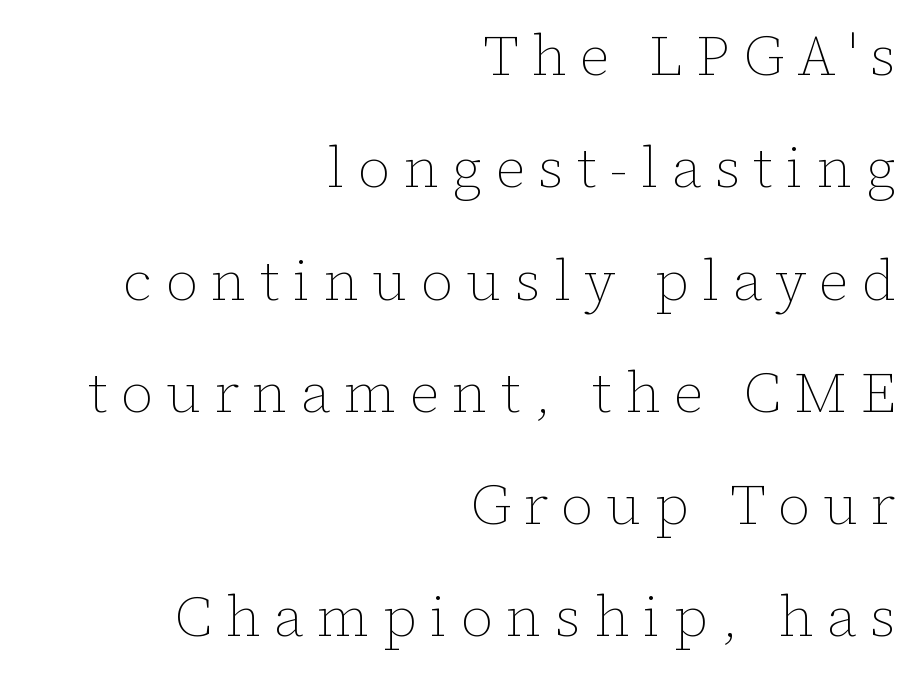
Q: Is the text bold? A: No.
Q: Is the text italic (slanted)? A: No, it is upright.
Q: Is the text underlined? A: No.
Q: How is the paragraph aligned? A: Right-aligned.
Q: Is the spacing between letters normal or unusually wide? A: Unusually wide.
Q: Is the spacing between lines tight, normal or loose? A: Loose.
Q: Width (condensed, normal, or wide)? A: Normal.
Q: Stroke contrast? A: Low.
Q: x-height? A: Medium.
Q: Monospaced? A: No.
